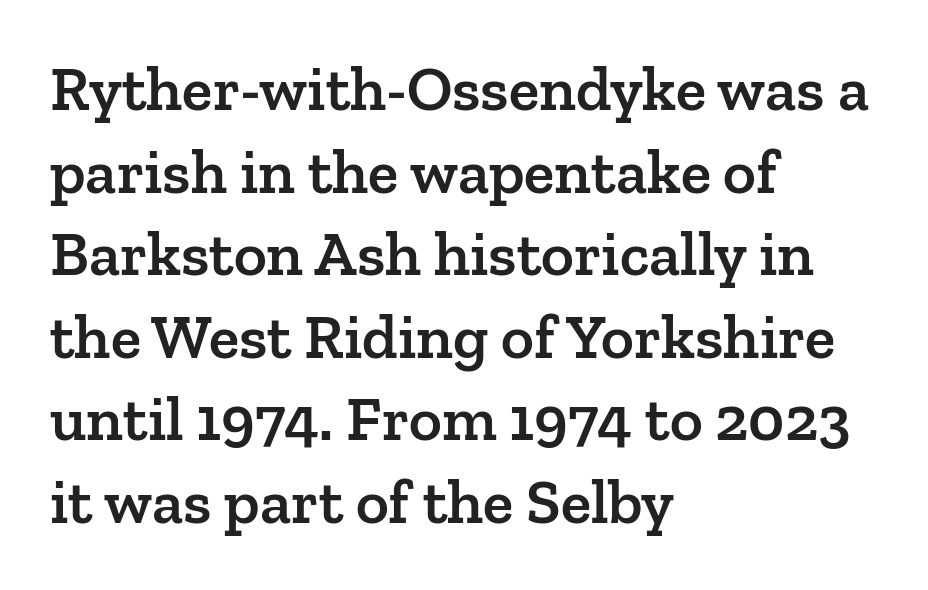
{"serif": "yes", "italic": "no", "bold": "semi", "weight": "semibold", "width": "normal", "stroke_contrast": "low", "x_height": "medium", "monospaced": "no", "underline": "no", "align": "left", "line_spacing": "normal", "line_spacing_ratio": 1.31, "letter_spacing": "normal", "letter_spacing_em": 0.0, "glyph_px": 63}
